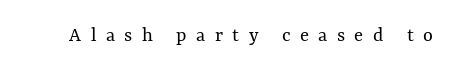
{"italic": "no", "bold": "no", "underline": "no", "letter_spacing": "wide", "letter_spacing_em": 0.45, "glyph_px": 21}
